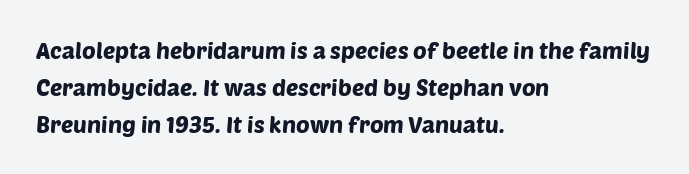
{"underline": "no", "align": "left", "line_spacing": "normal", "line_spacing_ratio": 1.6, "letter_spacing": "normal", "letter_spacing_em": 0.0, "glyph_px": 23}
